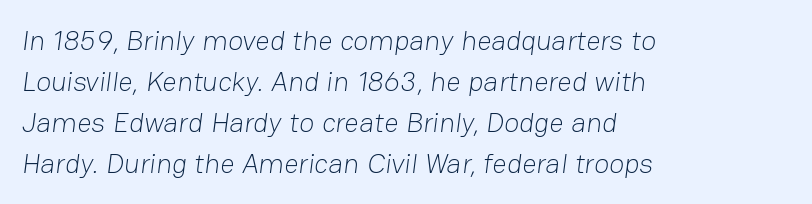
{"serif": "no", "bold": "no", "weight": "light", "width": "normal", "stroke_contrast": "low", "x_height": "medium", "monospaced": "no", "underline": "no", "align": "left", "line_spacing": "normal", "line_spacing_ratio": 1.46, "letter_spacing": "normal", "letter_spacing_em": 0.0, "glyph_px": 28}
